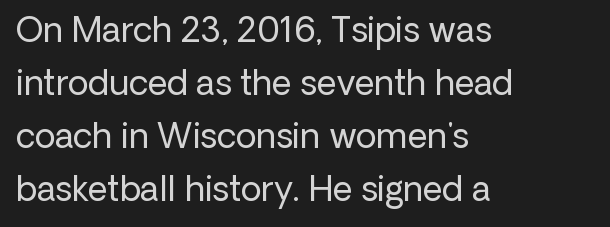
Vertical stems look standard width or narrower in stroke. Is this a sans? Yes — the strokes have no serifs. This sample uses plain, unmodified letter spacing. Horizontally, the lines are justified to the leading edge only.
